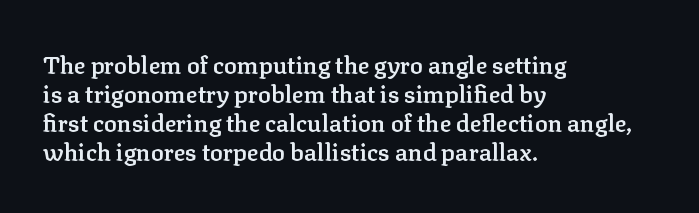
{"italic": "no", "bold": "semi", "underline": "no", "align": "left", "line_spacing_ratio": 1.21, "letter_spacing": "normal", "letter_spacing_em": 0.0, "glyph_px": 24}
